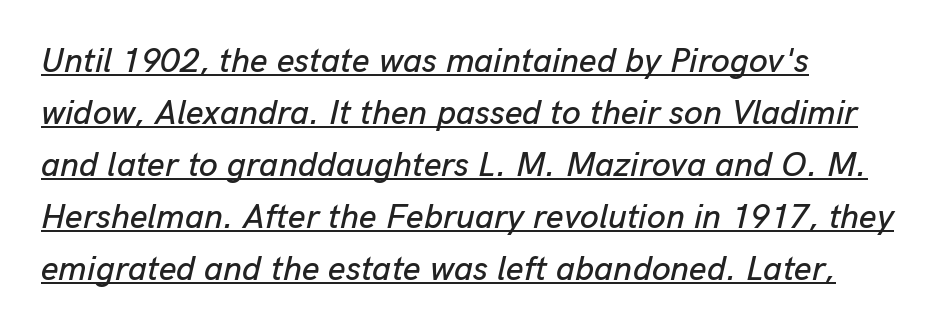
The image shows 34 px text type, italic (leaning right); set left-aligned, normal line spacing (1.53x), normal letter spacing, underlined; low stroke contrast and a medium x-height.
